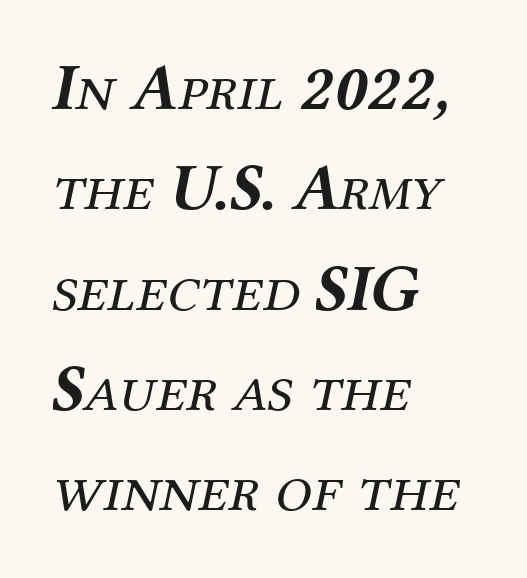
{"serif": "yes", "italic": "yes", "lean": "right", "slant_degrees": 12, "bold": "no", "weight": "regular", "width": "normal", "stroke_contrast": "medium", "x_height": "medium", "monospaced": "no", "underline": "no", "align": "left", "line_spacing": "normal", "line_spacing_ratio": 1.52, "letter_spacing": "normal", "letter_spacing_em": 0.0, "glyph_px": 66}
